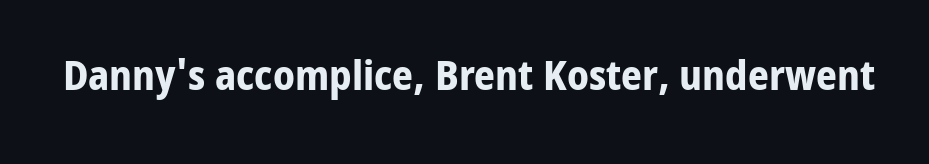
Q: Is the text bold? A: Yes.
Q: Is the text italic (slanted)? A: No, it is upright.
Q: Is the typeface a serif or a sans-serif typeface? A: Sans-serif.
Q: Is the text underlined? A: No.
Q: Is the spacing between letters normal or unusually wide? A: Normal.
Q: Width (condensed, normal, or wide)? A: Normal.
Q: Stroke contrast? A: Low.
Q: x-height? A: Medium.
Q: Monospaced? A: No.
